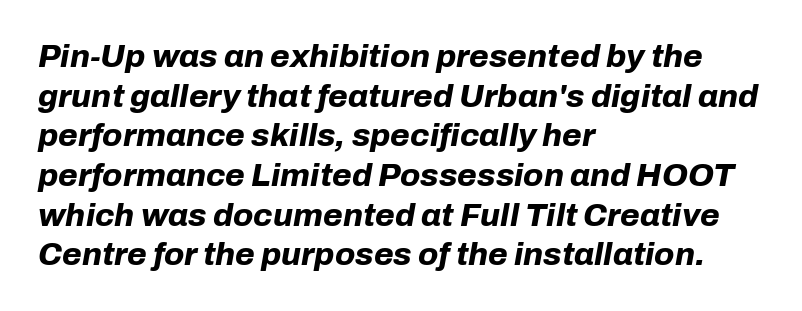
Q: Is the text bold? A: Yes.
Q: Is the text italic (slanted)? A: Yes, it leans right by about 10 degrees.
Q: Is the text underlined? A: No.
Q: How is the paragraph aligned? A: Left-aligned.
Q: Is the spacing between letters normal or unusually wide? A: Normal.
Q: Width (condensed, normal, or wide)? A: Normal.
Q: Stroke contrast? A: Low.
Q: x-height? A: Medium.
Q: Monospaced? A: No.
